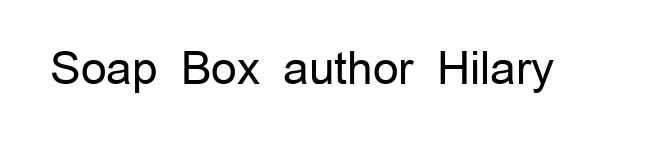
Q: Is the text bold? A: No.
Q: Is the text italic (slanted)? A: No, it is upright.
Q: Is the typeface a serif or a sans-serif typeface? A: Sans-serif.
Q: Is the text underlined? A: No.
Q: Is the spacing between letters normal or unusually wide? A: Normal.
Q: Width (condensed, normal, or wide)? A: Normal.
Q: Stroke contrast? A: Low.
Q: x-height? A: Medium.
Q: Monospaced? A: No.
